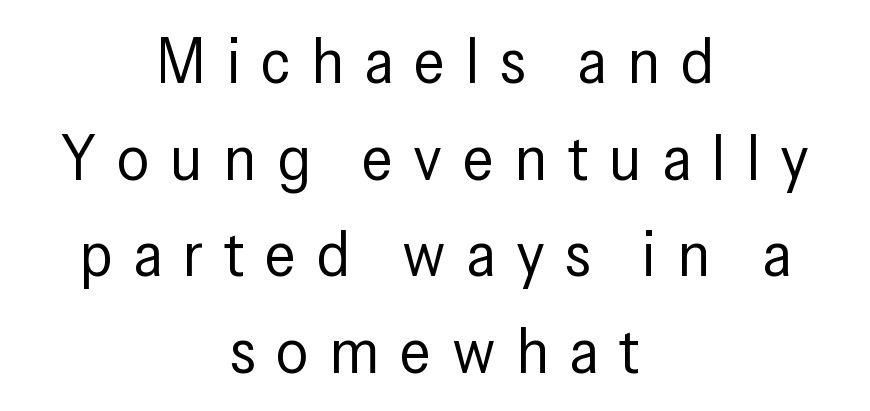
{"serif": "no", "italic": "no", "bold": "no", "weight": "regular", "width": "condensed", "stroke_contrast": "low", "x_height": "medium", "monospaced": "no", "underline": "no", "align": "center", "line_spacing": "normal", "line_spacing_ratio": 1.51, "letter_spacing": "wide", "letter_spacing_em": 0.32, "glyph_px": 64}
